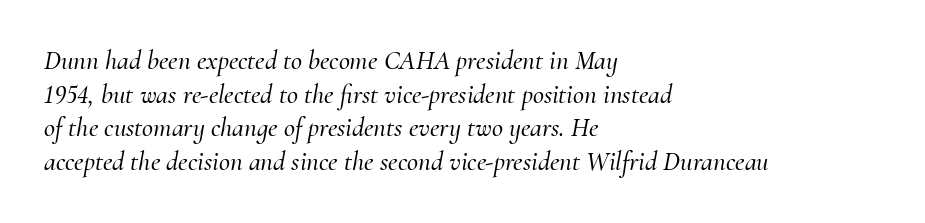
The image shows 27 px text type, italic (leaning right); set left-aligned, normal line spacing (1.25x), normal letter spacing, not underlined.
